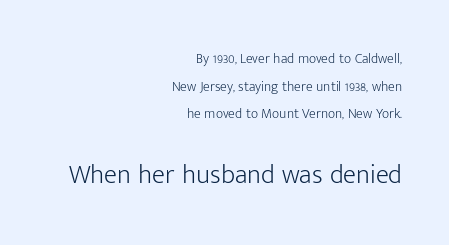
{"italic": "no", "bold": "no", "underline": "no", "align": "right", "line_spacing": "loose", "line_spacing_ratio": 1.98, "letter_spacing": "normal", "letter_spacing_em": 0.0, "larger_block": "second", "size_ratio": 1.93, "glyph_px": 27}
